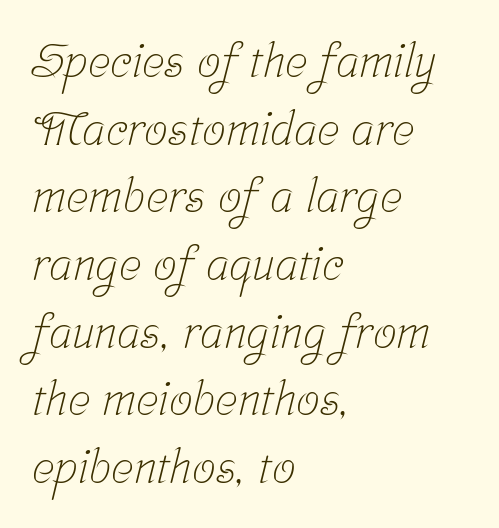
Characters follow at the spacing the type designer built in. Letterform terminals end in serifs throughout the passage. The font is comparable to plain body text, perhaps lighter. Underlining? Definitely not there. Line starts are locked; line ends wander.
